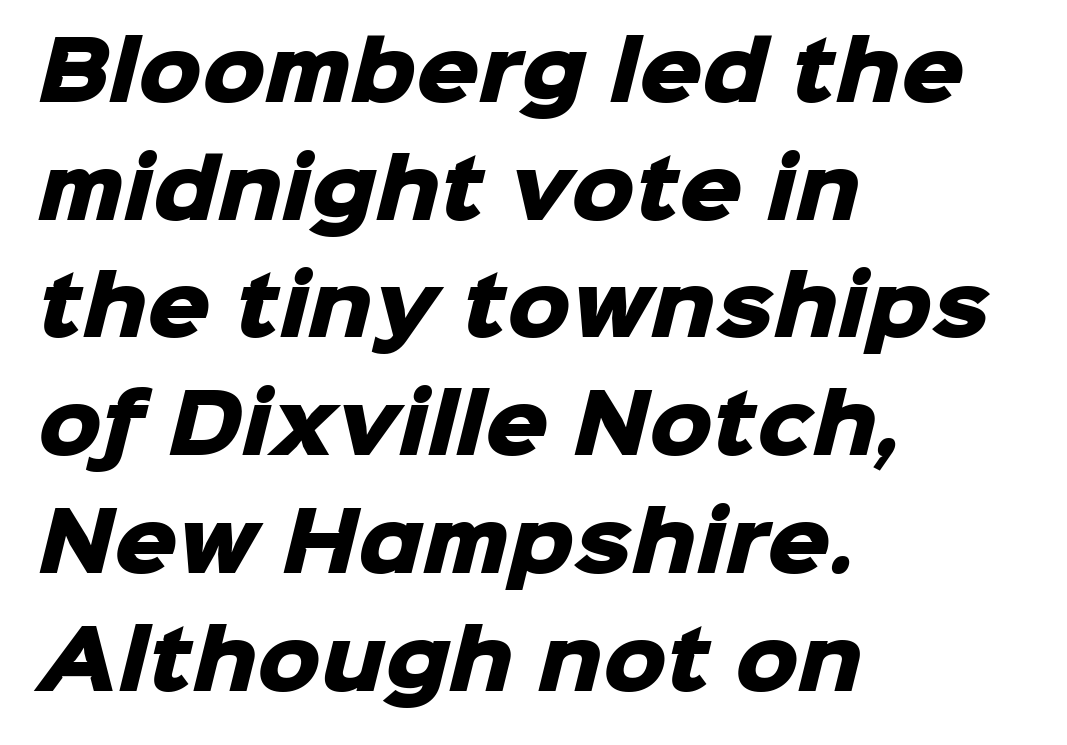
The image shows 79 px heavy sans-serif type; set left-aligned, normal line spacing (1.49x), normal letter spacing, not underlined; low stroke contrast and a medium x-height.
